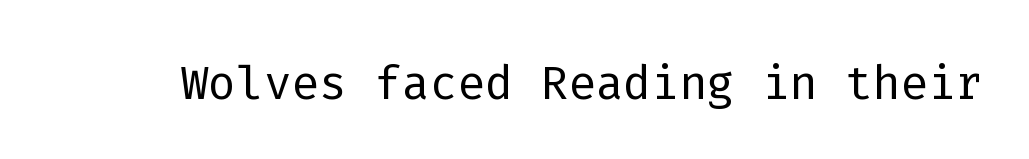
{"serif": "no", "italic": "no", "bold": "no", "weight": "light", "width": "normal", "stroke_contrast": "low", "x_height": "medium", "monospaced": "yes", "underline": "no", "letter_spacing": "normal", "letter_spacing_em": 0.0, "glyph_px": 65}
